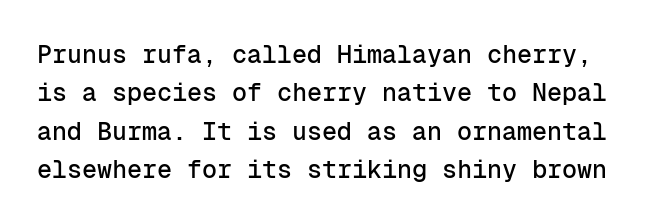
Any mark beneath the type? The region is blank. Spacing between characters is what you'd get straight out of the box. This sample uses an upright cut, with every glyph sitting square on the baseline. One glance says typical: line gaps are just what's usual.
